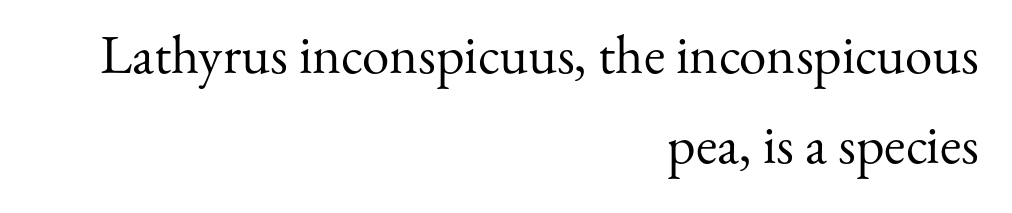
Q: Is the text bold? A: No.
Q: Is the text italic (slanted)? A: No, it is upright.
Q: Is the typeface a serif or a sans-serif typeface? A: Serif.
Q: Is the text underlined? A: No.
Q: How is the paragraph aligned? A: Right-aligned.
Q: Is the spacing between letters normal or unusually wide? A: Normal.
Q: Is the spacing between lines tight, normal or loose? A: Normal.
Q: Width (condensed, normal, or wide)? A: Normal.
Q: Stroke contrast? A: Medium.
Q: x-height? A: Small.
Q: Monospaced? A: No.
